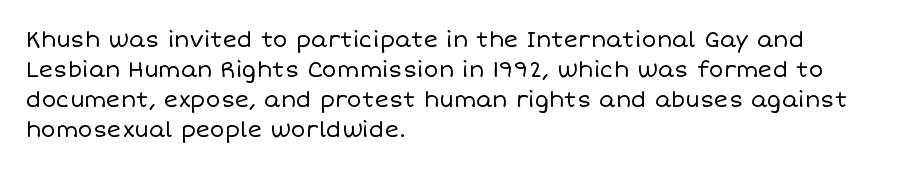
The image shows 22 px text type, upright; set left-aligned, normal line spacing (1.36x), normal letter spacing, not underlined.
